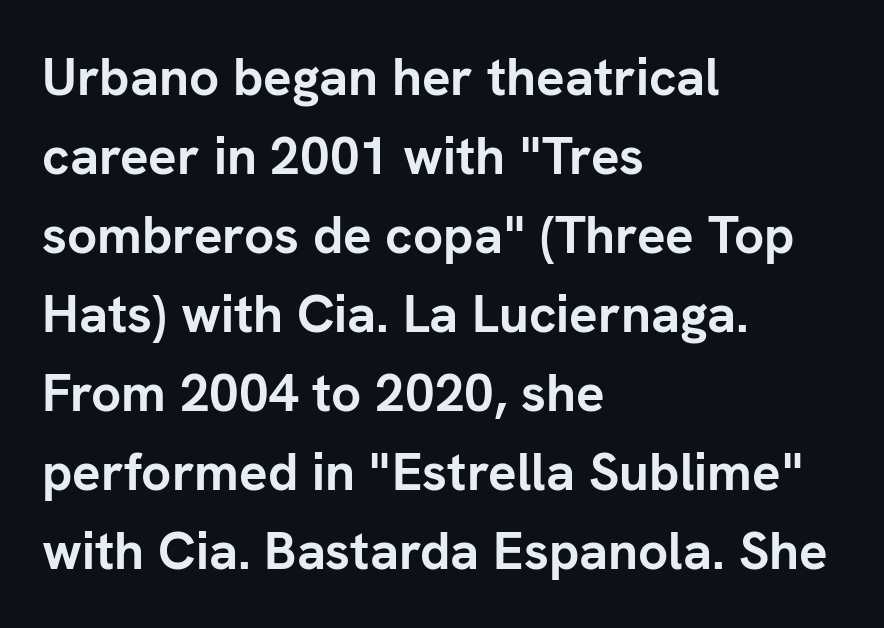
Q: Is the text bold? A: Yes.
Q: Is the text italic (slanted)? A: No, it is upright.
Q: Is the typeface a serif or a sans-serif typeface? A: Sans-serif.
Q: Is the text underlined? A: No.
Q: How is the paragraph aligned? A: Left-aligned.
Q: Is the spacing between letters normal or unusually wide? A: Normal.
Q: Is the spacing between lines tight, normal or loose? A: Normal.
Q: Width (condensed, normal, or wide)? A: Normal.
Q: Stroke contrast? A: Low.
Q: x-height? A: Medium.
Q: Monospaced? A: No.
